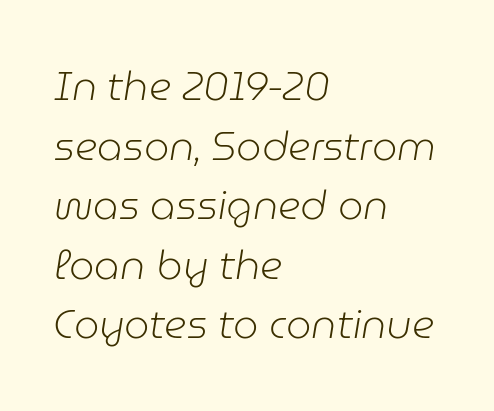
{"italic": "yes", "lean": "right", "slant_degrees": 9, "bold": "no", "weight": "light", "width": "normal", "stroke_contrast": "low", "x_height": "medium", "monospaced": "no", "underline": "no", "align": "left", "line_spacing": "normal", "line_spacing_ratio": 1.49, "letter_spacing": "normal", "letter_spacing_em": 0.0, "glyph_px": 40}
